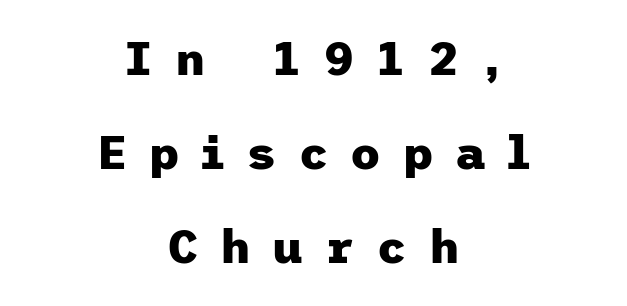
In terms of posture, this sample is upright. Words appear elongated and porous because spacing is wide. Students, observe: this is what heavily led, spacious text looks like. Heavy, bold letterforms. One-word summary of the alignment: center. Anything drawn beneath the words? Only blank space.
